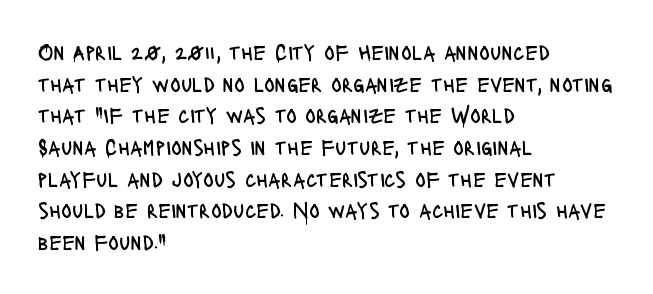
Ordinary non-slanted type is in use. Whoever set this chose a conventional vertical rhythm. Nothing unusual about the tracking: characters are spaced as the font intends. Every row of glyphs begins at an identical x-position on the left.
